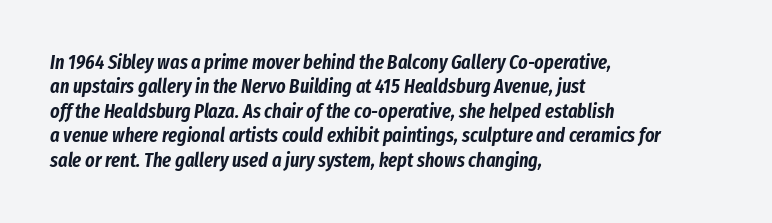
The image shows 20 px text type, italic (leaning right); set left-aligned, line spacing 1.22x, normal letter spacing, not underlined.
